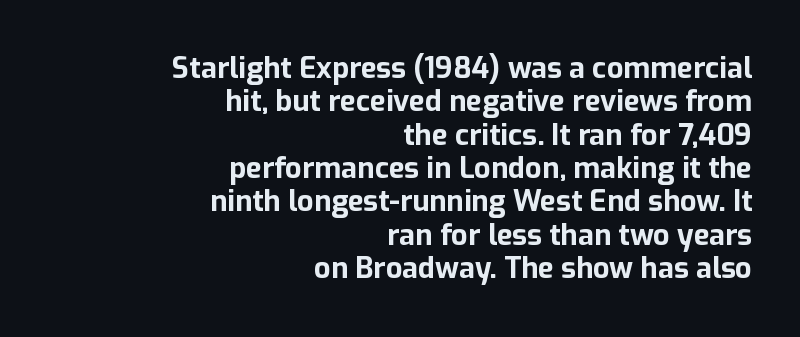
{"serif": "no", "italic": "no", "bold": "yes", "weight": "bold", "width": "normal", "stroke_contrast": "low", "x_height": "medium", "monospaced": "no", "underline": "no", "align": "right", "line_spacing": "tight", "line_spacing_ratio": 1.15, "letter_spacing": "normal", "letter_spacing_em": 0.0, "glyph_px": 29}
